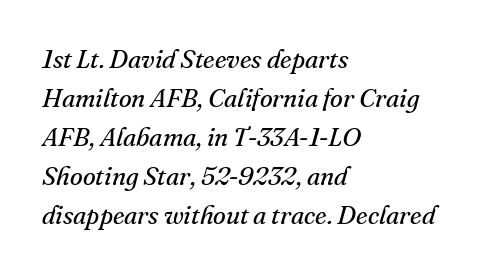
The image shows 26 px text type, italic (leaning right); set left-aligned, normal line spacing (1.5x), normal letter spacing, not underlined.
